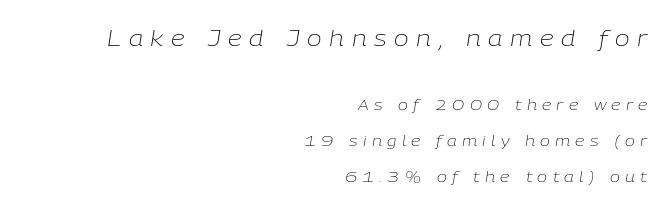
{"italic": "yes", "lean": "right", "slant_degrees": 9, "bold": "no", "underline": "no", "align": "right", "line_spacing": "loose", "line_spacing_ratio": 2.41, "letter_spacing": "wide", "letter_spacing_em": 0.35, "larger_block": "first", "size_ratio": 1.47, "glyph_px": 22}
